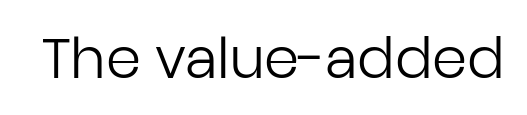
Check where the strokes stop: nothing finishes them off — pure sans. The rendering keeps characters at their native spacing. Lines of text with bare space underneath. No extra ink here — the face is not bold. You could not count columns in this text — the font is proportionally spaced. The axis of the letterforms is exactly vertical.
